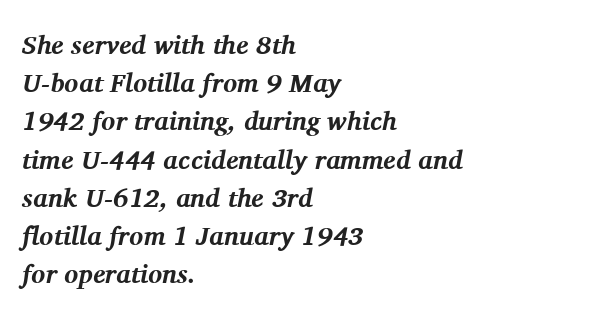
Q: Is the text bold? A: Yes.
Q: Is the text italic (slanted)? A: Yes, it leans right by about 11 degrees.
Q: Is the text underlined? A: No.
Q: How is the paragraph aligned? A: Left-aligned.
Q: Is the spacing between letters normal or unusually wide? A: Normal.
Q: Is the spacing between lines tight, normal or loose? A: Normal.
